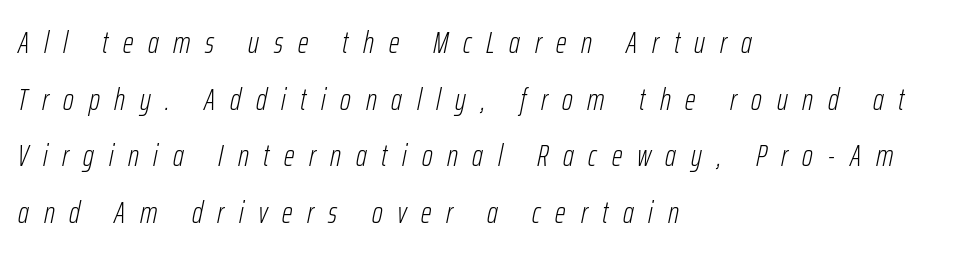
The paragraph shown leans on its left margin. Think of a printed novel: that variable character pitch is what you see here. Students, note that the glyphs here are deliberately spaced far apart. The axis of the letterforms is tilted away from vertical.
